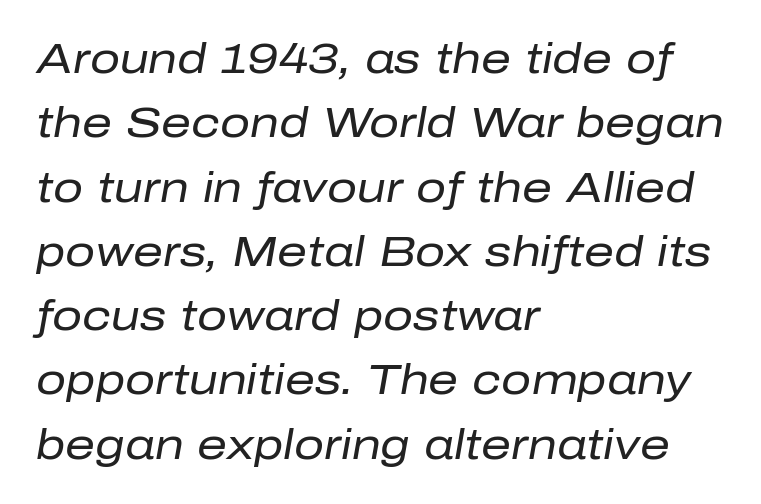
{"italic": "yes", "lean": "right", "slant_degrees": 10, "bold": "no", "weight": "regular", "width": "normal", "stroke_contrast": "low", "x_height": "medium", "monospaced": "no", "underline": "no", "align": "left", "line_spacing": "normal", "line_spacing_ratio": 1.53, "letter_spacing": "normal", "letter_spacing_em": 0.0, "glyph_px": 42}
